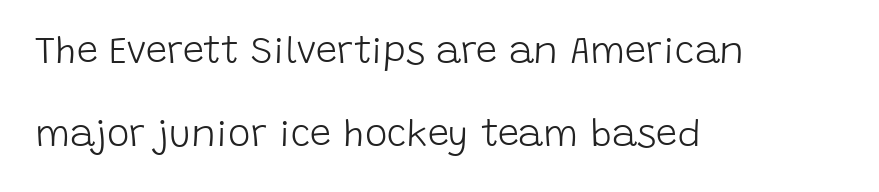
{"serif": "no", "italic": "no", "bold": "no", "weight": "light", "width": "normal", "stroke_contrast": "low", "x_height": "large", "monospaced": "no", "underline": "no", "align": "left", "line_spacing": "loose", "line_spacing_ratio": 2.18, "letter_spacing": "normal", "letter_spacing_em": 0.0, "glyph_px": 38}
